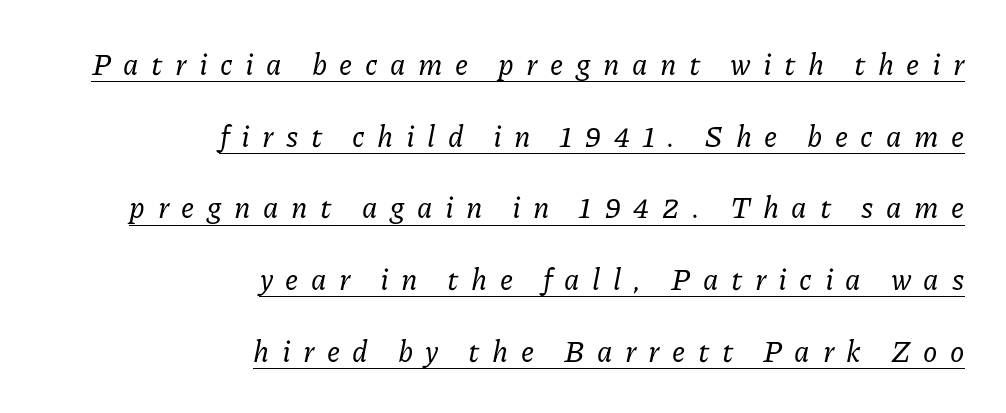
The image shows 29 px serif type, italic (leaning right); set right-aligned, loose line spacing (2.47x), unusually wide letter spacing (+0.43 em), underlined; low stroke contrast and a medium x-height.
